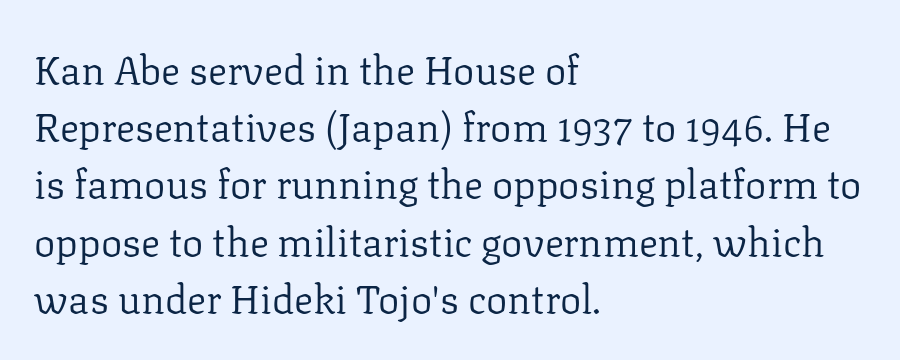
The compositor pushed each line to the left boundary. One glance says typical: line gaps are just what's usual. The weight would be labelled regular, book, light, or lighter still. These lines were composed using upright roman letters.
